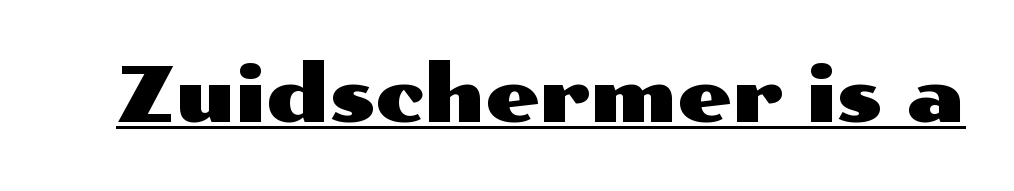
Characters remain perfectly vertical along every line. Underlined type. What kind of face is this? One without serifs — a sans. Nothing unusual about the tracking: characters are spaced as the font intends. These lines are rendered in a variable-pitch font.
